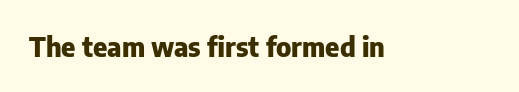
{"italic": "no", "bold": "yes", "underline": "no", "letter_spacing": "normal", "letter_spacing_em": 0.0, "glyph_px": 27}
